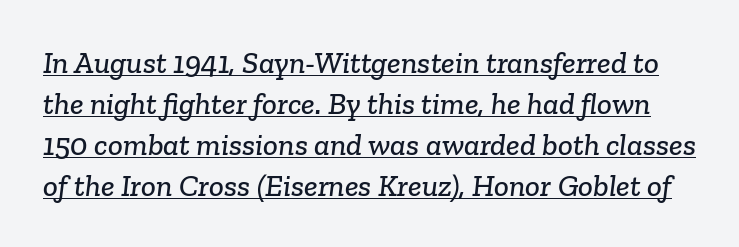
{"serif": "yes", "width": "normal", "stroke_contrast": "low", "x_height": "medium", "monospaced": "no", "underline": "yes", "line_spacing": "normal", "line_spacing_ratio": 1.32, "letter_spacing": "normal", "letter_spacing_em": 0.0, "glyph_px": 31}
